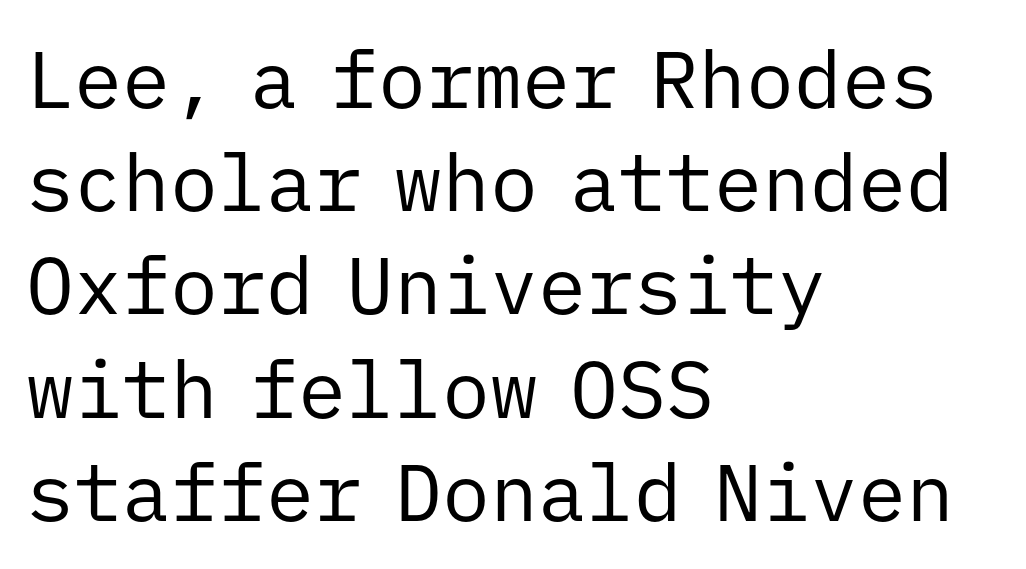
{"serif": "no", "italic": "no", "bold": "no", "weight": "regular", "width": "normal", "stroke_contrast": "low", "x_height": "medium", "monospaced": "yes", "underline": "no", "align": "left", "line_spacing": "normal", "line_spacing_ratio": 1.29, "letter_spacing": "normal", "letter_spacing_em": 0.0, "glyph_px": 80}
